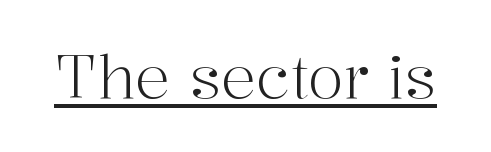
{"serif": "yes", "italic": "no", "bold": "no", "weight": "light", "width": "normal", "stroke_contrast": "high", "x_height": "medium", "monospaced": "no", "underline": "yes", "letter_spacing": "normal", "letter_spacing_em": 0.0, "glyph_px": 59}
